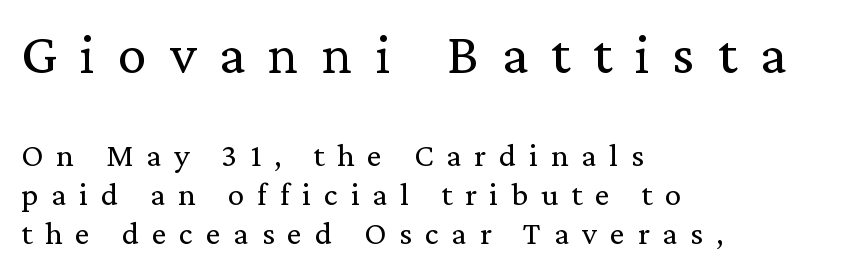
The font sits on the lighter half of the weight spectrum, regular included. Every stem runs plumb, perpendicular to the baseline. Underlining? Definitely not there. This sample uses a serif face. Block one is the big one; block two sits smaller underneath. Display-style spreading of the glyphs; the letterfit is very open.
